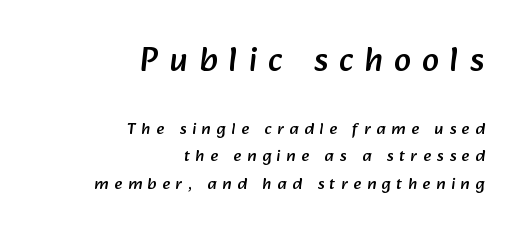
The image shows 34 px sans-serif type; set right-aligned, normal line spacing (1.61x), unusually wide letter spacing (+0.34 em), not underlined; the first (top) block is 2.0x larger; low stroke contrast and a medium x-height.
